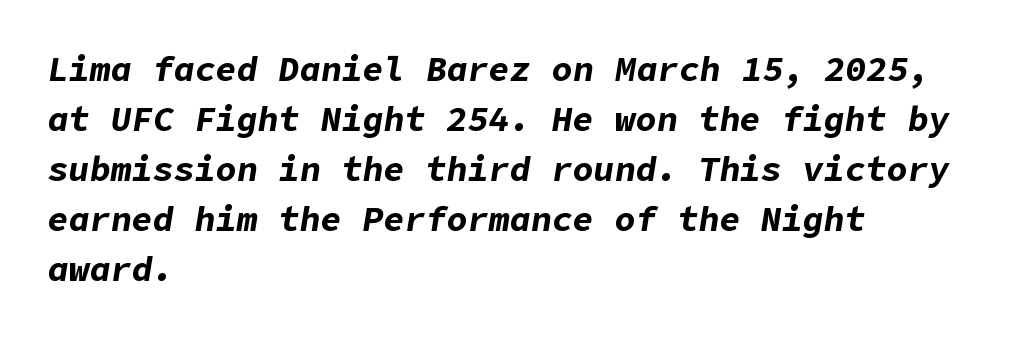
Leftover space on each line is placed entirely after the last word. Is the letter spacing exaggerated? No — it looks like the ordinary default. The gap between lines stays unmarked. The lines sit at an ordinary, default distance from one another.
